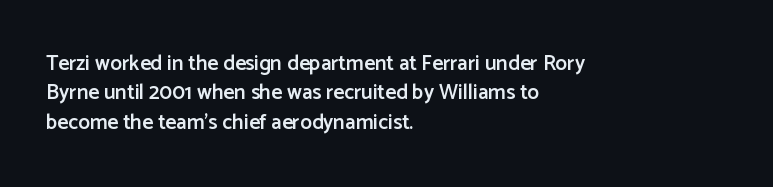
Q: Is the text bold? A: Semi-bold.
Q: Is the text italic (slanted)? A: No, it is upright.
Q: Is the text underlined? A: No.
Q: How is the paragraph aligned? A: Left-aligned.
Q: Is the spacing between letters normal or unusually wide? A: Normal.
Q: Is the spacing between lines tight, normal or loose? A: Normal.
